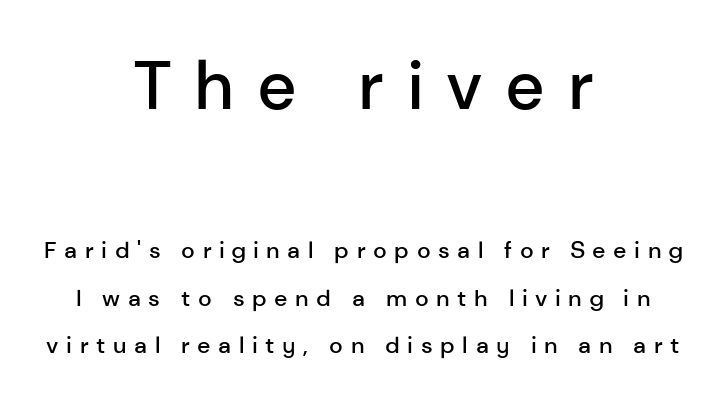
Ordinary non-slanted type is in use. In CSS terms this would be text-align: center. The face used here is proportionally spaced, like ordinary book or web type. What stands out about the letter spacing? Its width — letters are far apart.
